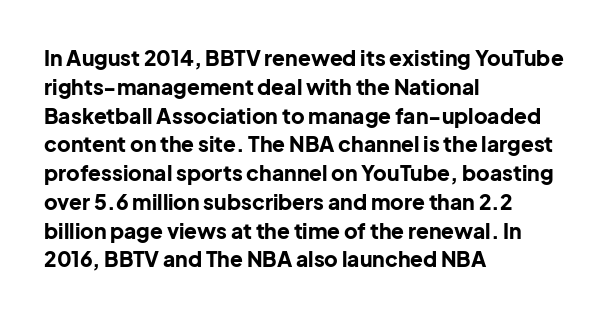
Q: Is the text bold? A: Yes.
Q: Is the text italic (slanted)? A: No, it is upright.
Q: Is the text underlined? A: No.
Q: How is the paragraph aligned? A: Left-aligned.
Q: Is the spacing between letters normal or unusually wide? A: Normal.
Q: Is the spacing between lines tight, normal or loose? A: Normal.
